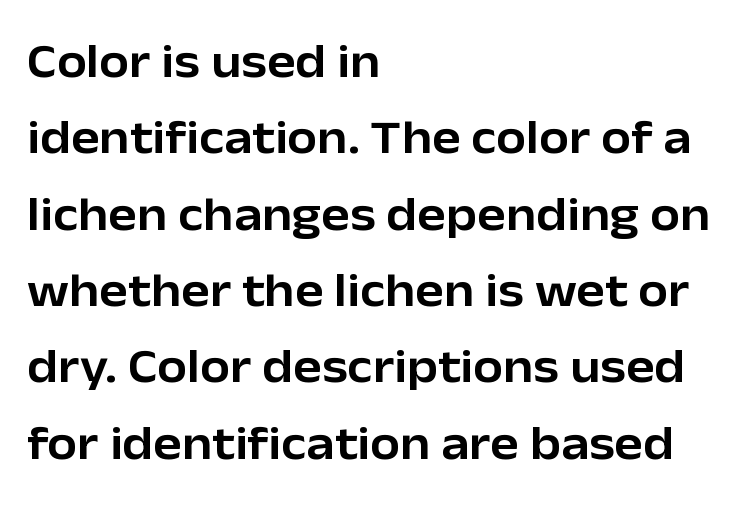
{"serif": "no", "italic": "no", "width": "normal", "stroke_contrast": "low", "x_height": "medium", "monospaced": "no", "underline": "no", "align": "left", "line_spacing": "normal", "line_spacing_ratio": 1.59, "letter_spacing": "normal", "letter_spacing_em": 0.0, "glyph_px": 48}
